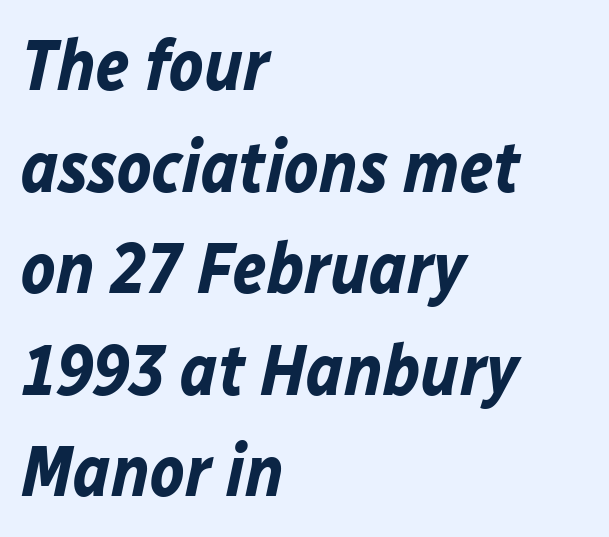
{"italic": "yes", "lean": "right", "slant_degrees": 12, "bold": "yes", "weight": "bold", "width": "normal", "stroke_contrast": "low", "x_height": "medium", "monospaced": "no", "underline": "no", "align": "left", "line_spacing": "normal", "line_spacing_ratio": 1.41, "letter_spacing": "normal", "letter_spacing_em": 0.0, "glyph_px": 72}
